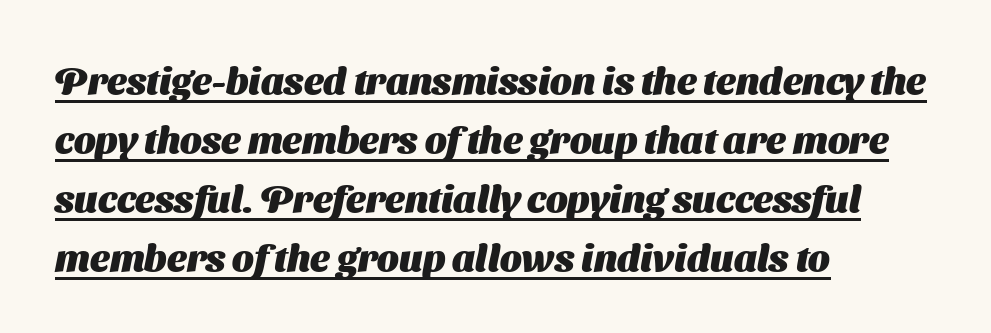
{"serif": "no", "bold": "yes", "weight": "heavy", "width": "normal", "stroke_contrast": "medium", "x_height": "medium", "monospaced": "no", "underline": "yes", "align": "left", "line_spacing": "normal", "line_spacing_ratio": 1.55, "letter_spacing": "normal", "letter_spacing_em": 0.0, "glyph_px": 38}
